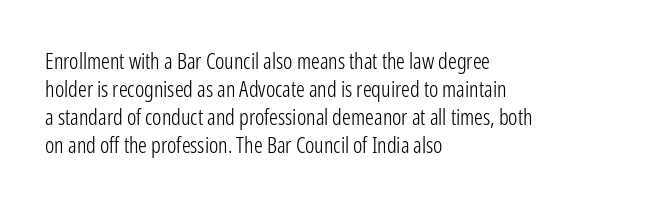
No extra ink here — the face is not bold. Students, observe: this is what conventionally led text looks like. Visually the block forms a straight wall on the left and a jagged coastline on the right. Clear beneath every line of the passage.
